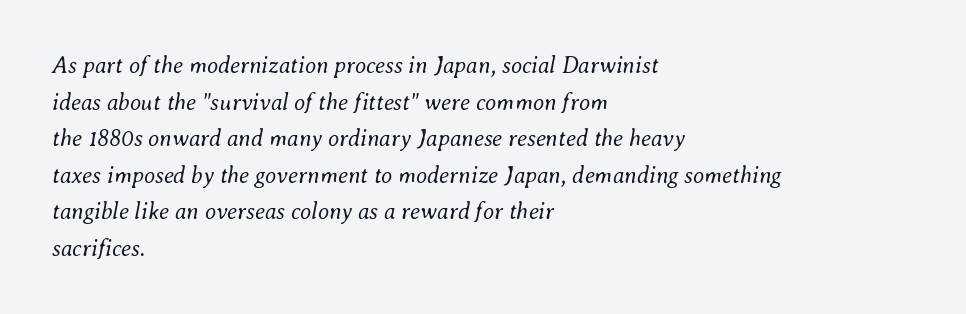
Q: Is the text bold? A: No.
Q: Is the text italic (slanted)? A: Yes, it leans right by about 8 degrees.
Q: Is the text underlined? A: No.
Q: How is the paragraph aligned? A: Left-aligned.
Q: Is the spacing between letters normal or unusually wide? A: Normal.
Q: Is the spacing between lines tight, normal or loose? A: Normal.
